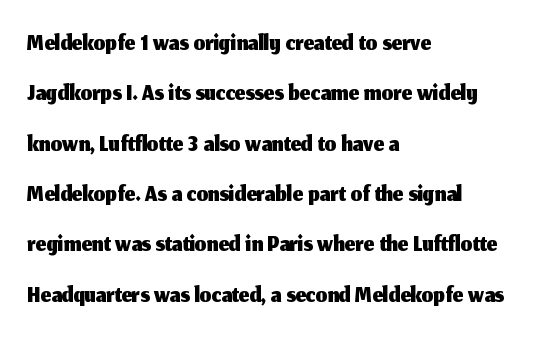
The gaps between neighbouring characters are ordinary and unremarkable. Posture: straight, roman, zero tilt. Compared with typical paragraphs, the rows here are spaced about the same. The foot of each line stays bare and open. The rag falls on the right side of this text block.
